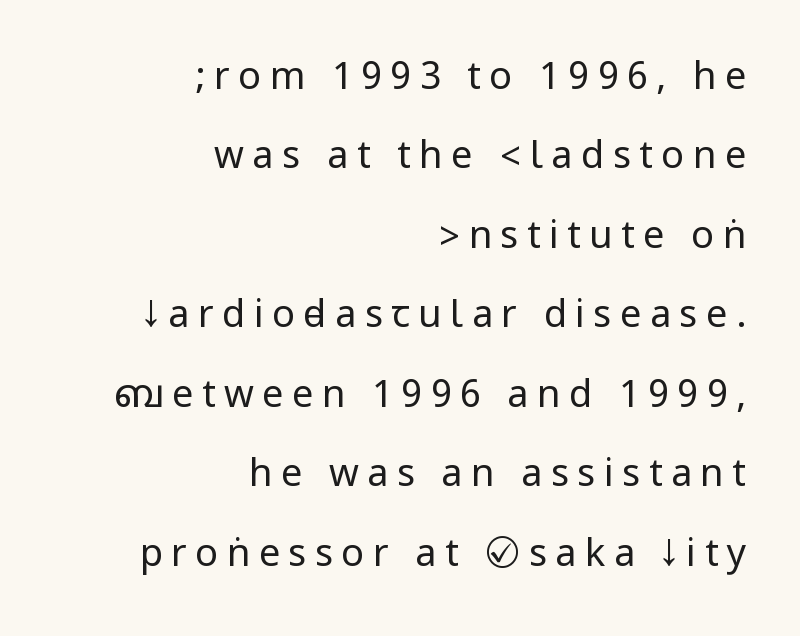
The image shows 38 px regular-weight, condensed sans-serif type, upright; set right-aligned, loose line spacing (2.09x), unusually wide letter spacing (+0.22 em), not underlined; low stroke contrast.
